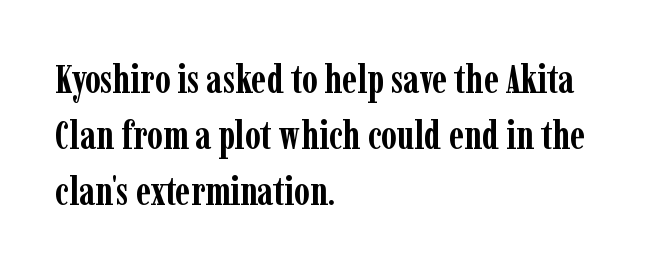
Note the varied advance widths — an 'i' is clearly narrower than an 'm'. Stroke terminals: seriffed. The font is running at its bold setting. No italicization has been applied; the sample stays upright.
